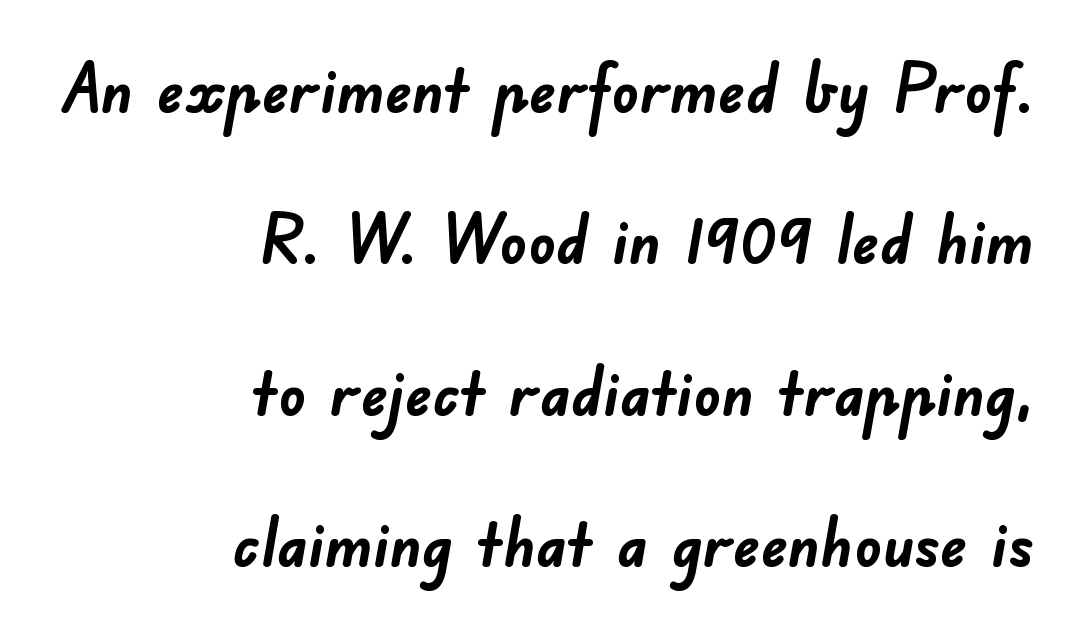
The image shows 67 px semibold sans-serif type; set right-aligned, loose line spacing (2.26x), normal letter spacing, not underlined; low stroke contrast and a small x-height.
